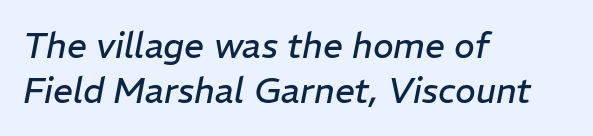
{"italic": "yes", "lean": "right", "slant_degrees": 11, "bold": "no", "weight": "regular", "width": "normal", "stroke_contrast": "low", "x_height": "medium", "monospaced": "no", "underline": "no", "align": "left", "line_spacing": "normal", "line_spacing_ratio": 1.28, "letter_spacing": "normal", "letter_spacing_em": 0.0, "glyph_px": 35}
